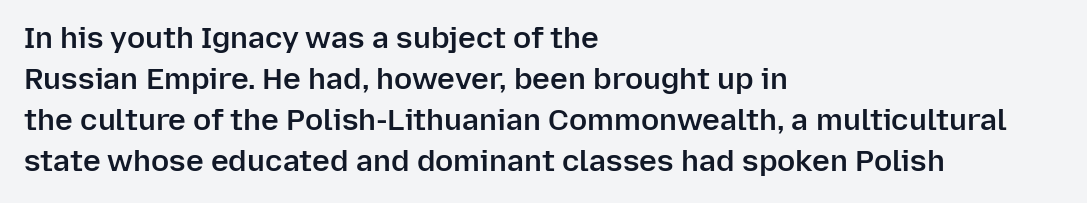
{"serif": "no", "italic": "no", "bold": "semi", "weight": "semibold", "width": "normal", "stroke_contrast": "low", "x_height": "medium", "monospaced": "no", "underline": "no", "align": "left", "line_spacing": "normal", "line_spacing_ratio": 1.37, "letter_spacing": "normal", "letter_spacing_em": 0.0, "glyph_px": 30}
